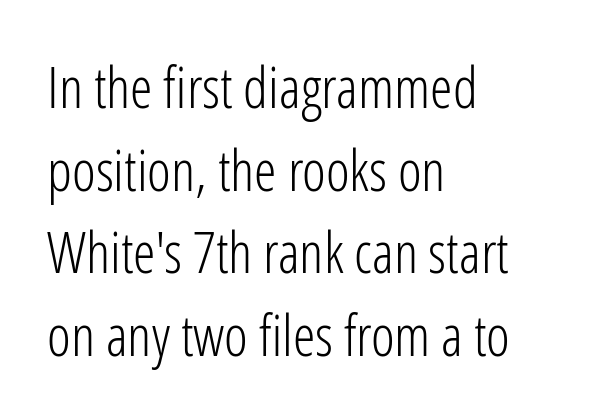
The image shows 57 px light, condensed sans-serif type, upright; set left-aligned, normal line spacing (1.45x), normal letter spacing, not underlined; low stroke contrast and a medium x-height.
